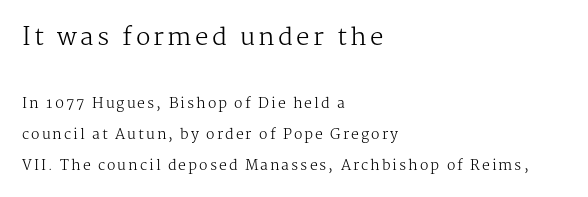
{"italic": "no", "bold": "no", "underline": "no", "align": "left", "line_spacing": "loose", "line_spacing_ratio": 2.2, "larger_block": "first", "size_ratio": 1.71, "glyph_px": 24}
